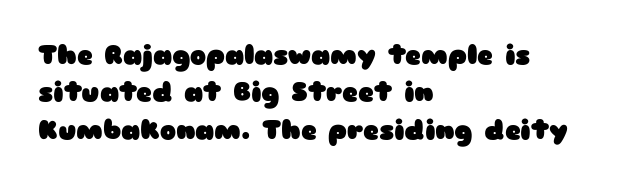
{"italic": "no", "bold": "yes", "underline": "no", "align": "left", "line_spacing": "normal", "line_spacing_ratio": 1.38, "letter_spacing": "normal", "letter_spacing_em": 0.0, "glyph_px": 27}
